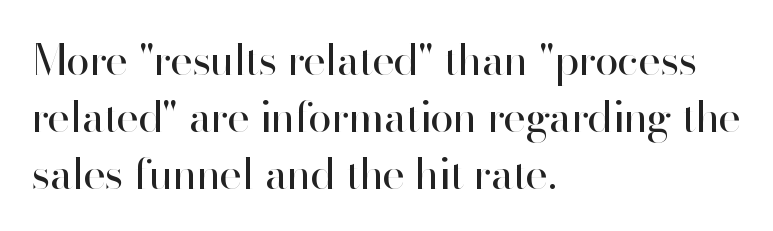
Q: Is the text bold? A: No.
Q: Is the text italic (slanted)? A: No, it is upright.
Q: Is the typeface a serif or a sans-serif typeface? A: Sans-serif.
Q: Is the text underlined? A: No.
Q: How is the paragraph aligned? A: Left-aligned.
Q: Is the spacing between letters normal or unusually wide? A: Normal.
Q: Is the spacing between lines tight, normal or loose? A: Normal.
Q: Width (condensed, normal, or wide)? A: Normal.
Q: Stroke contrast? A: High.
Q: x-height? A: Small.
Q: Monospaced? A: No.
